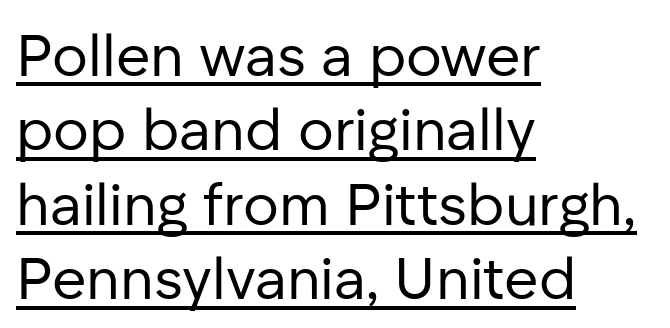
{"serif": "no", "italic": "no", "bold": "no", "weight": "regular", "width": "normal", "stroke_contrast": "low", "x_height": "medium", "monospaced": "no", "underline": "yes", "align": "left", "line_spacing": "normal", "line_spacing_ratio": 1.26, "letter_spacing": "normal", "letter_spacing_em": 0.0, "glyph_px": 59}
